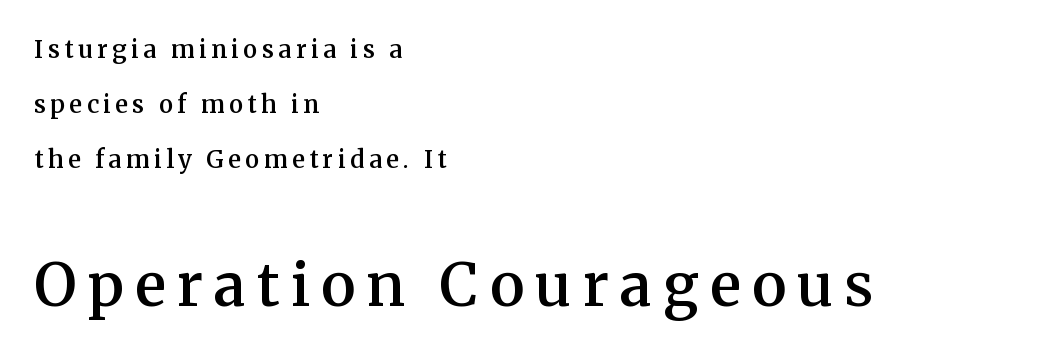
Q: Is the text bold? A: Semi-bold.
Q: Is the text italic (slanted)? A: No, it is upright.
Q: Is the typeface a serif or a sans-serif typeface? A: Serif.
Q: Is the text underlined? A: No.
Q: How is the paragraph aligned? A: Left-aligned.
Q: Is the spacing between lines tight, normal or loose? A: Loose.
Q: Which block of text is set in a larger size, the first (top) or the second (bottom)? A: The second (bottom) one.
Q: Width (condensed, normal, or wide)? A: Normal.
Q: Stroke contrast? A: Medium.
Q: x-height? A: Medium.
Q: Monospaced? A: No.
